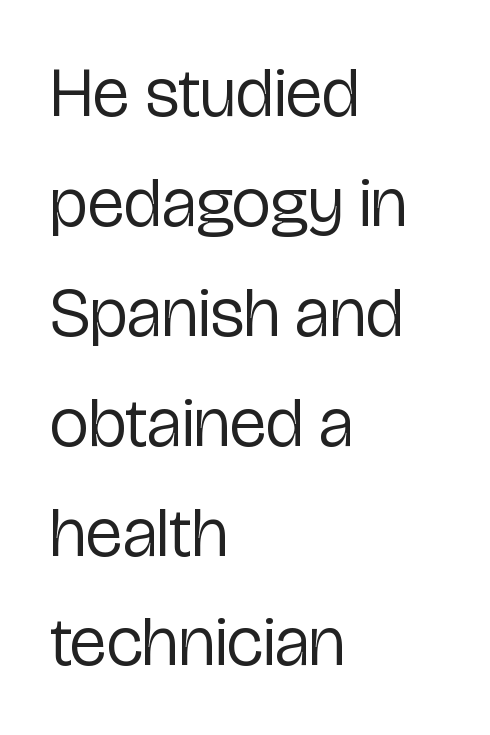
The image shows 70 px regular-weight, condensed sans-serif type, upright; set left-aligned, normal line spacing (1.57x), normal letter spacing, not underlined; low stroke contrast and a medium x-height.
